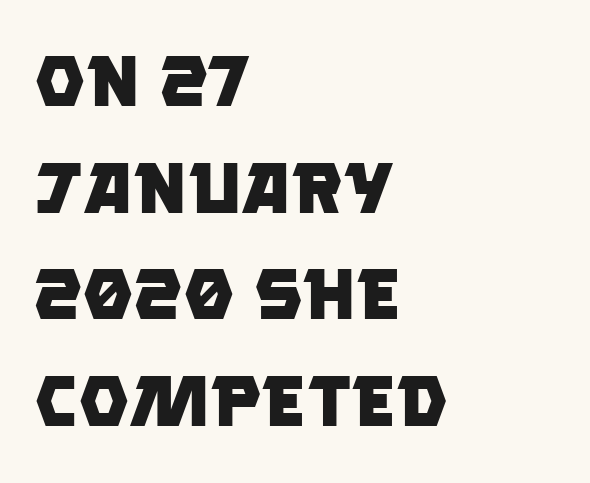
Q: Is the text bold? A: Yes.
Q: Is the typeface a serif or a sans-serif typeface? A: Sans-serif.
Q: Is the text underlined? A: No.
Q: How is the paragraph aligned? A: Left-aligned.
Q: Is the spacing between letters normal or unusually wide? A: Normal.
Q: Is the spacing between lines tight, normal or loose? A: Normal.
Q: Width (condensed, normal, or wide)? A: Normal.
Q: Stroke contrast? A: Low.
Q: x-height? A: Large.
Q: Monospaced? A: No.
